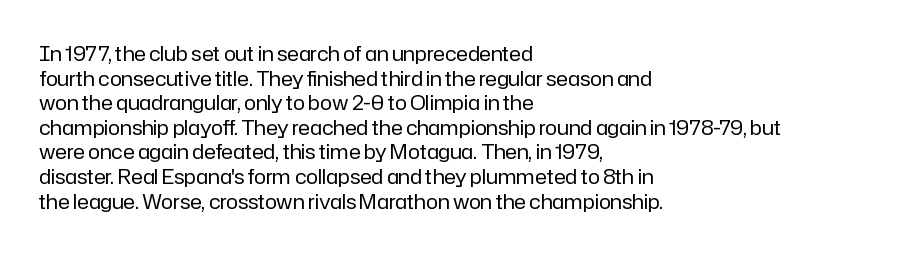
{"italic": "no", "bold": "no", "underline": "no", "align": "left", "line_spacing_ratio": 1.23, "letter_spacing": "normal", "letter_spacing_em": 0.0, "glyph_px": 20}
